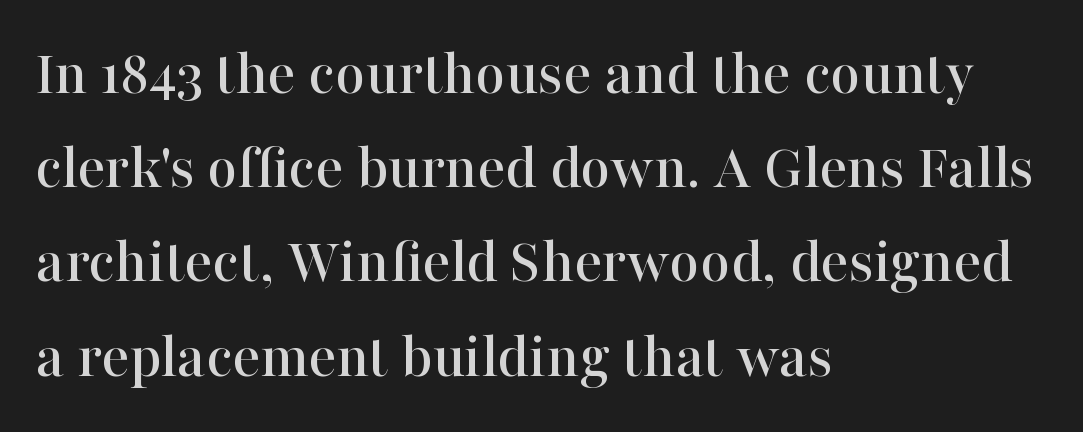
The image shows 65 px serif type, upright; set left-aligned, normal line spacing (1.45x), normal letter spacing, not underlined; high stroke contrast and a medium x-height.
